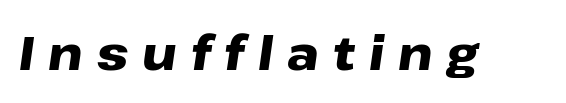
Descender tails drop into unmarked territory. The letterforms stand isolated, each surrounded by extra space. Varying glyph widths throughout — classic text-font behaviour. When letters slant like this, we call the style italic. These words are printed bold, with thick strokes throughout.
